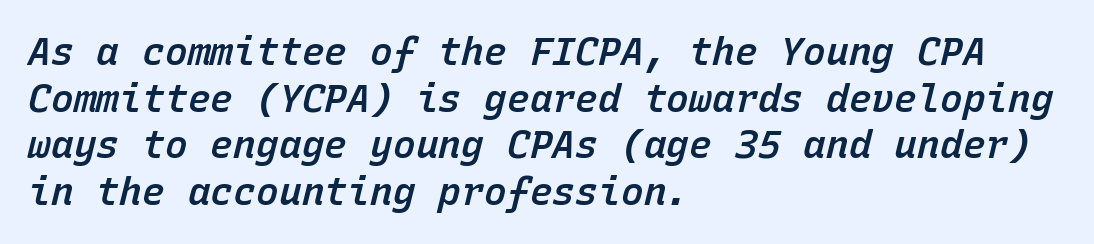
{"italic": "yes", "lean": "right", "slant_degrees": 15, "bold": "semi", "weight": "semibold", "width": "normal", "stroke_contrast": "low", "x_height": "medium", "monospaced": "yes", "underline": "no", "align": "left", "line_spacing_ratio": 1.23, "letter_spacing": "normal", "letter_spacing_em": 0.0, "glyph_px": 38}
